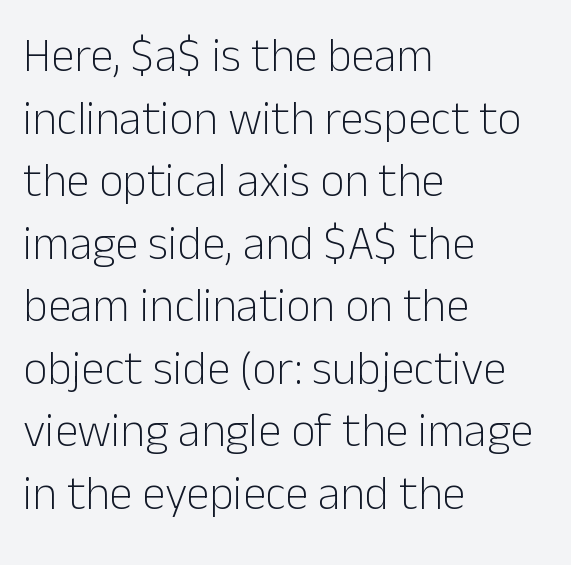
Bold? No — there's no thickening of the strokes. Quick note: underline off. Whoever set this chose a conventional vertical rhythm. The font family rendered here belongs to the sans-serif group. All the whitespace from short lines collects on the right. Tall strokes in this sample are plumb rather than angled.
